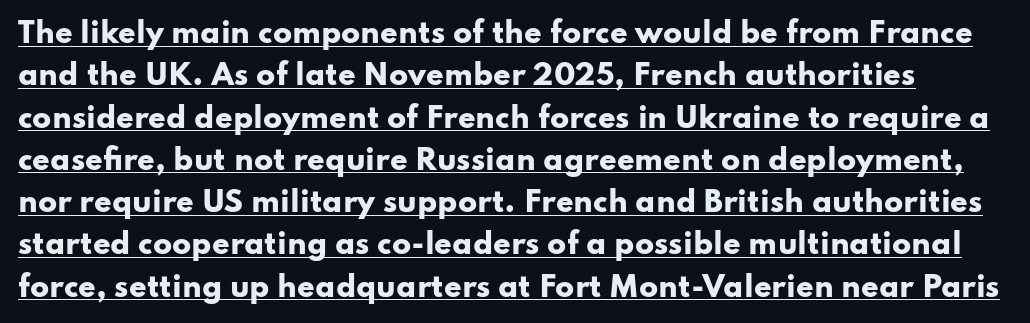
Q: Is the text bold? A: Yes.
Q: Is the text italic (slanted)? A: No, it is upright.
Q: Is the typeface a serif or a sans-serif typeface? A: Sans-serif.
Q: Is the text underlined? A: Yes.
Q: Is the spacing between letters normal or unusually wide? A: Normal.
Q: Is the spacing between lines tight, normal or loose? A: Normal.
Q: Width (condensed, normal, or wide)? A: Wide.
Q: Stroke contrast? A: Low.
Q: x-height? A: Small.
Q: Monospaced? A: No.
